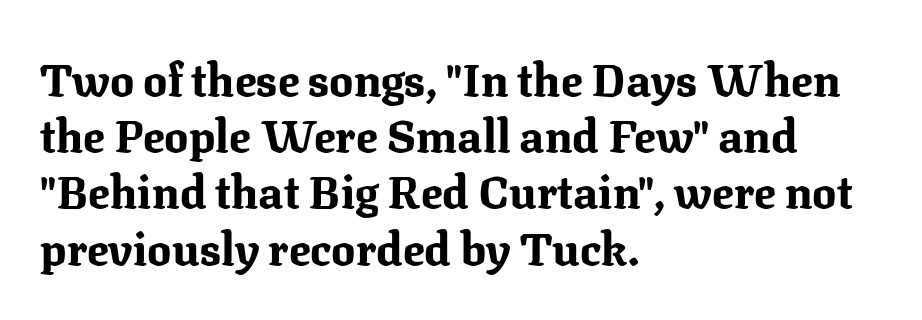
Looks like regular typesetting: each glyph gets only the width it needs. The typesetting leans heavy: a genuine bold. Quick note: underline off. Typographically, this falls in the serif category.
